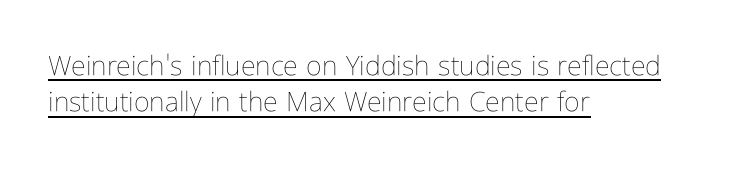
{"italic": "no", "bold": "no", "underline": "yes", "align": "left", "line_spacing": "normal", "line_spacing_ratio": 1.35, "letter_spacing": "normal", "letter_spacing_em": 0.0, "glyph_px": 27}
